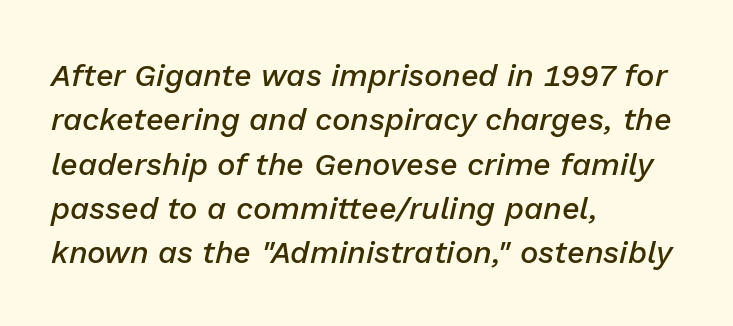
{"italic": "yes", "lean": "right", "slant_degrees": 13, "bold": "semi", "weight": "semibold", "width": "normal", "stroke_contrast": "low", "x_height": "medium", "monospaced": "no", "underline": "no", "align": "left", "line_spacing": "normal", "line_spacing_ratio": 1.43, "letter_spacing": "normal", "letter_spacing_em": 0.0, "glyph_px": 31}
